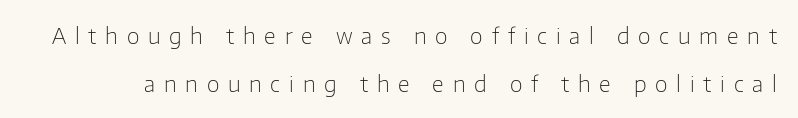
You could fit nearly another row in the gap between these rows. Descenders hang freely into open space. Do the letters lean? They stand straight. Substantial extra tracking has been applied to these lines.
